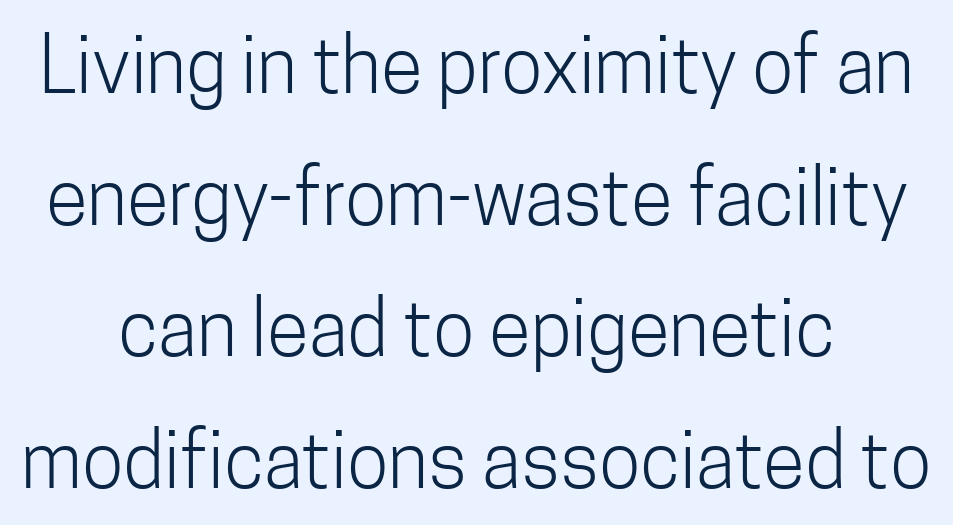
{"serif": "no", "italic": "no", "bold": "no", "weight": "light", "width": "condensed", "stroke_contrast": "low", "x_height": "medium", "monospaced": "no", "underline": "no", "align": "center", "line_spacing_ratio": 1.71, "letter_spacing": "normal", "letter_spacing_em": 0.0, "glyph_px": 77}
